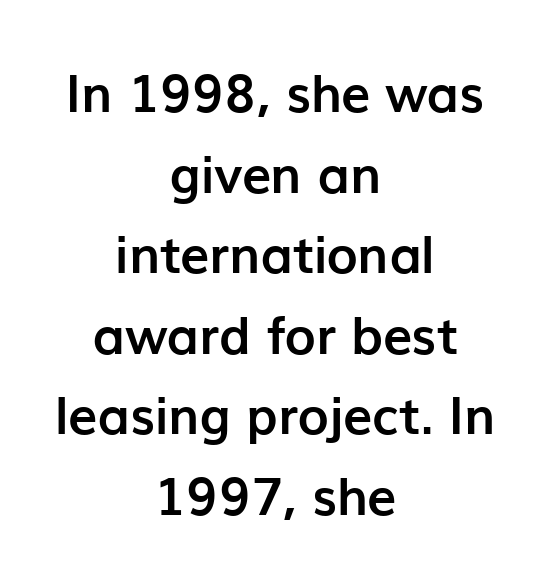
The type is set solid horizontally, with unmodified tracking. Is there any slant? The stems are plumb. Alignment: centered. Line spacing here is normal.
